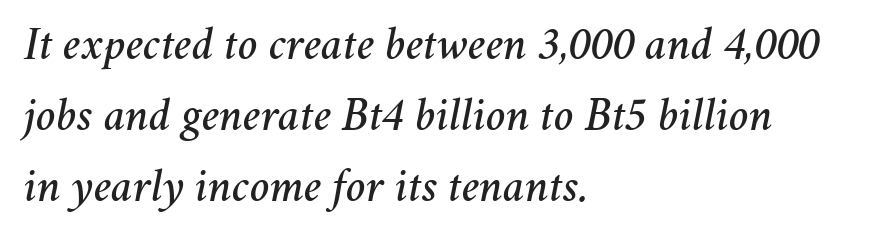
The image shows 47 px text type, italic (leaning right); set left-aligned, normal line spacing (1.51x), normal letter spacing, not underlined; medium stroke contrast and a medium x-height.
